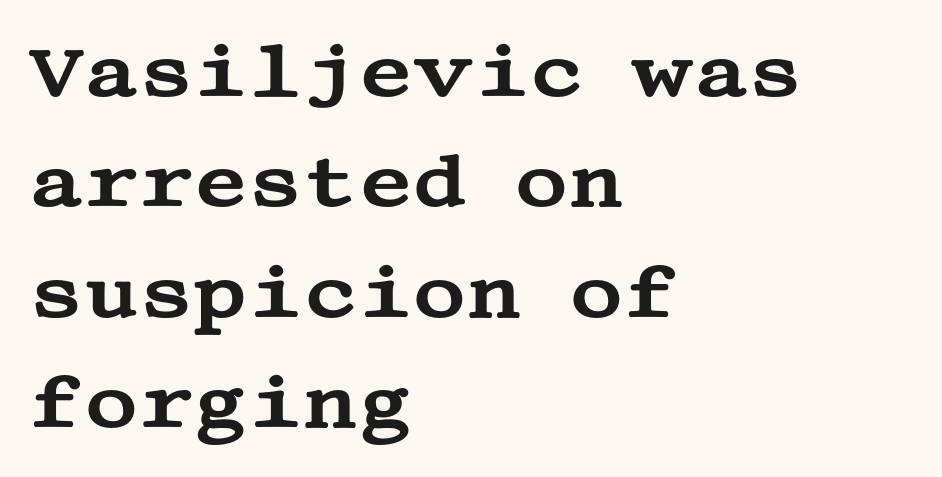
Each letter's strokes conclude with small projecting serifs. The letters stand upright; this is a roman face. Tracking here is standard; glyphs follow each other at the usual distance. The words here are not underlined. Layout note: lines flush left.
